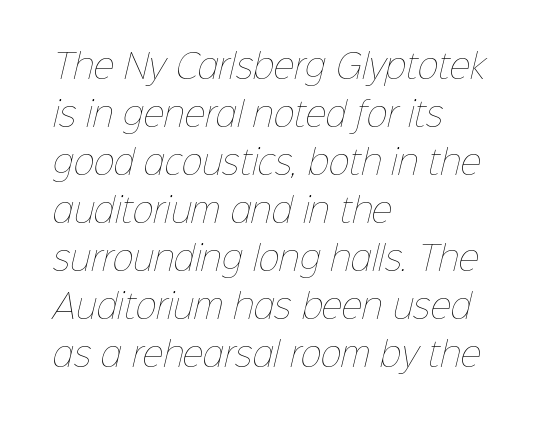
The image shows 32 px thin type; set left-aligned, normal line spacing (1.5x), normal letter spacing, not underlined; low stroke contrast and a medium x-height.
